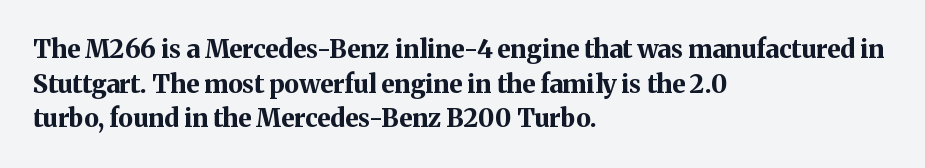
The image shows 25 px bold type, upright; set left-aligned, normal line spacing (1.39x), normal letter spacing, not underlined.
